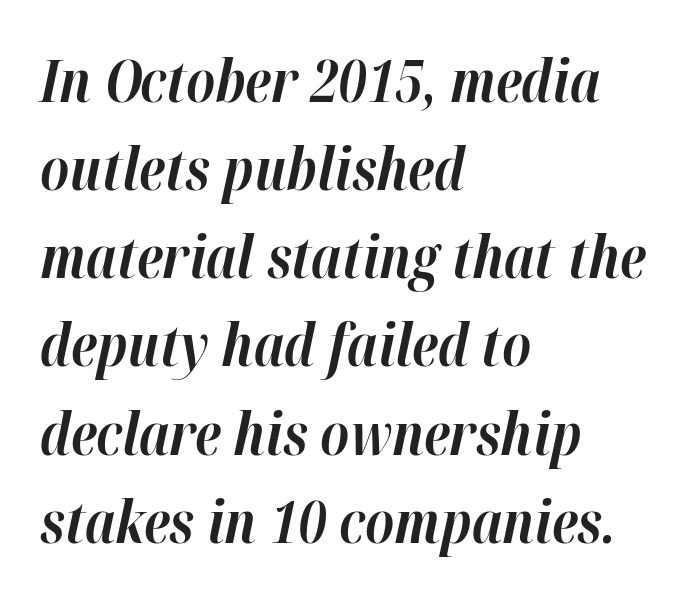
Q: Is the text bold? A: Yes.
Q: Is the text italic (slanted)? A: Yes, it leans right by about 12 degrees.
Q: Is the text underlined? A: No.
Q: How is the paragraph aligned? A: Left-aligned.
Q: Is the spacing between letters normal or unusually wide? A: Normal.
Q: Is the spacing between lines tight, normal or loose? A: Normal.
Q: Width (condensed, normal, or wide)? A: Normal.
Q: Stroke contrast? A: High.
Q: x-height? A: Medium.
Q: Monospaced? A: No.
